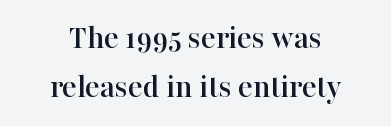
The image shows 34 px serif type, upright; set centered, normal line spacing (1.45x), normal letter spacing, not underlined; high stroke contrast and a medium x-height.
